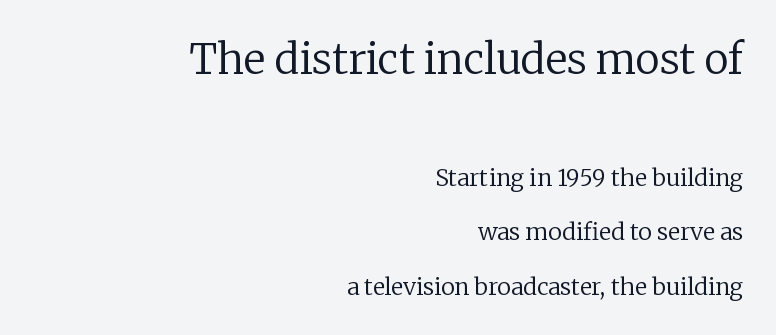
Q: Is the text bold? A: No.
Q: Is the text italic (slanted)? A: No, it is upright.
Q: Is the typeface a serif or a sans-serif typeface? A: Serif.
Q: Is the text underlined? A: No.
Q: How is the paragraph aligned? A: Right-aligned.
Q: Is the spacing between letters normal or unusually wide? A: Normal.
Q: Is the spacing between lines tight, normal or loose? A: Loose.
Q: Which block of text is set in a larger size, the first (top) or the second (bottom)? A: The first (top) one.
Q: Width (condensed, normal, or wide)? A: Normal.
Q: Stroke contrast? A: Low.
Q: x-height? A: Medium.
Q: Monospaced? A: No.
